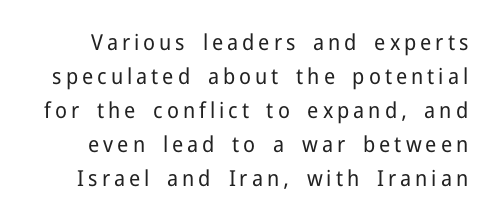
{"italic": "no", "bold": "no", "underline": "no", "line_spacing": "normal", "line_spacing_ratio": 1.54, "glyph_px": 22}
